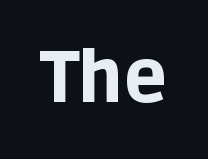
Q: Is the text bold? A: Yes.
Q: Is the text italic (slanted)? A: No, it is upright.
Q: Is the typeface a serif or a sans-serif typeface? A: Sans-serif.
Q: Is the text underlined? A: No.
Q: Is the spacing between letters normal or unusually wide? A: Normal.
Q: Width (condensed, normal, or wide)? A: Normal.
Q: Stroke contrast? A: Low.
Q: x-height? A: Large.
Q: Monospaced? A: No.
